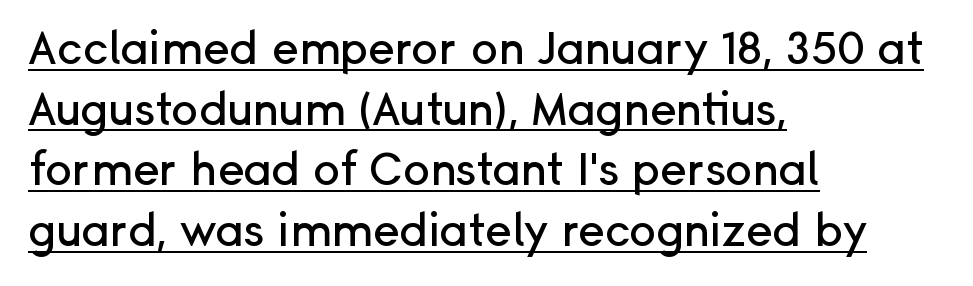
Q: Is the text italic (slanted)? A: No, it is upright.
Q: Is the typeface a serif or a sans-serif typeface? A: Sans-serif.
Q: Is the text underlined? A: Yes.
Q: How is the paragraph aligned? A: Left-aligned.
Q: Is the spacing between letters normal or unusually wide? A: Normal.
Q: Is the spacing between lines tight, normal or loose? A: Normal.
Q: Width (condensed, normal, or wide)? A: Normal.
Q: Stroke contrast? A: Low.
Q: x-height? A: Medium.
Q: Monospaced? A: No.
